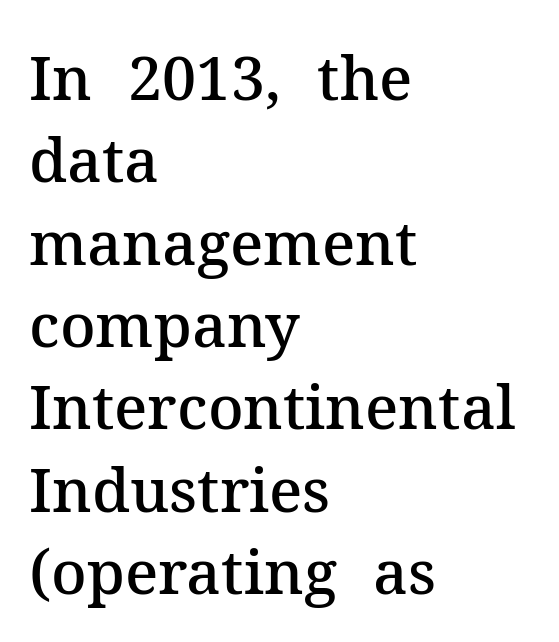
On the weight axis this lands at semibold, roughly 600. Here the designer chose a conventional face with non-uniform glyph widths. Unlike a clean sans, this face finishes its strokes with serifs. The line-height multiplier appears to be the usual default.
